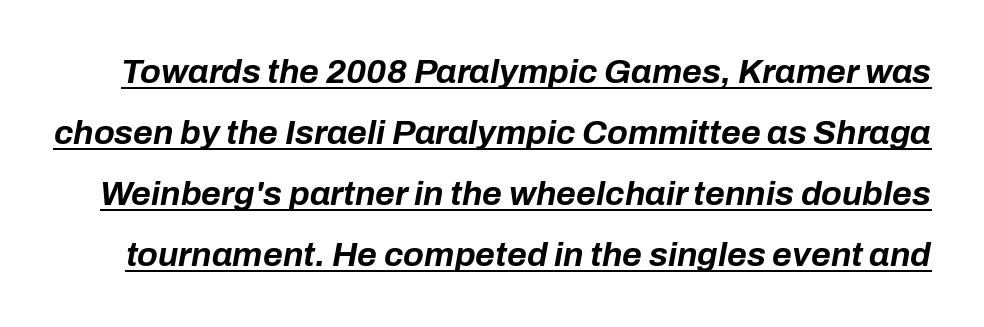
Q: Is the text bold? A: Yes.
Q: Is the text italic (slanted)? A: Yes, it leans right by about 10 degrees.
Q: Is the text underlined? A: Yes.
Q: Is the spacing between letters normal or unusually wide? A: Normal.
Q: Width (condensed, normal, or wide)? A: Normal.
Q: Stroke contrast? A: Low.
Q: x-height? A: Medium.
Q: Monospaced? A: No.
